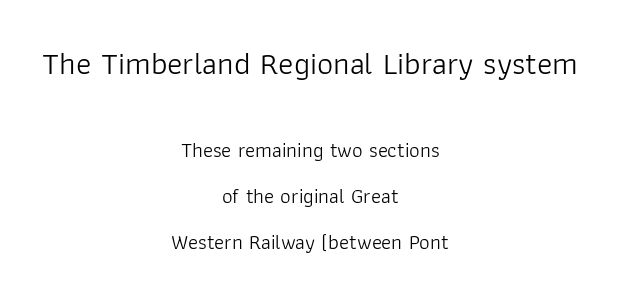
Q: Is the text bold? A: No.
Q: Is the text italic (slanted)? A: No, it is upright.
Q: Is the typeface a serif or a sans-serif typeface? A: Sans-serif.
Q: Is the text underlined? A: No.
Q: How is the paragraph aligned? A: Centered.
Q: Is the spacing between letters normal or unusually wide? A: Normal.
Q: Is the spacing between lines tight, normal or loose? A: Loose.
Q: Which block of text is set in a larger size, the first (top) or the second (bottom)? A: The first (top) one.
Q: Width (condensed, normal, or wide)? A: Normal.
Q: Stroke contrast? A: Low.
Q: x-height? A: Medium.
Q: Monospaced? A: No.
